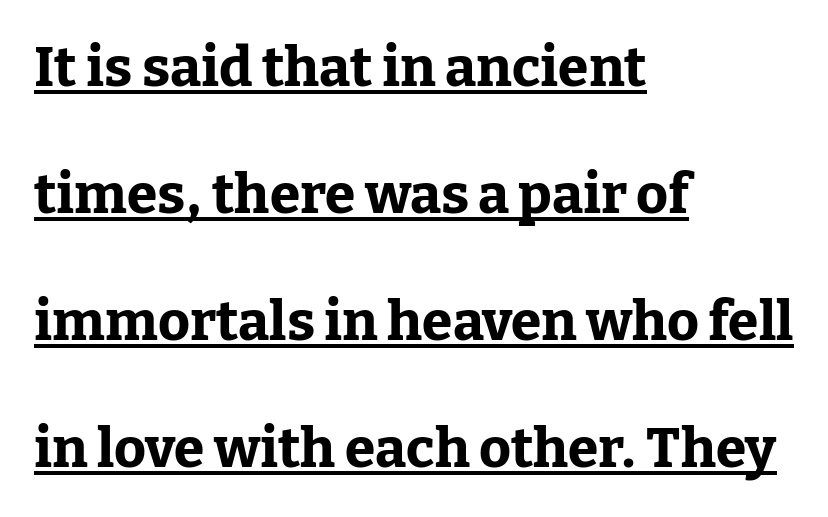
Every word sits above its own underline. The passage shown is typed in a proportional face where columns would drift. Is this a sans? No — the strokes have serifs. In terms of letterspacing, this is plain default setting. Thick stems and heavy bowls — unmistakably bold. The lettering stays uniformly vertical, giving the passage a roman look.
